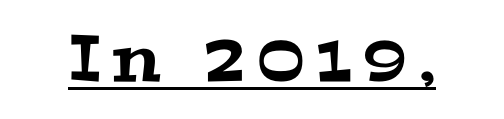
This rendering features underlined lettering. Regarding serifs, this sample has them. Think of a printed novel: that variable character pitch is what you see here.
